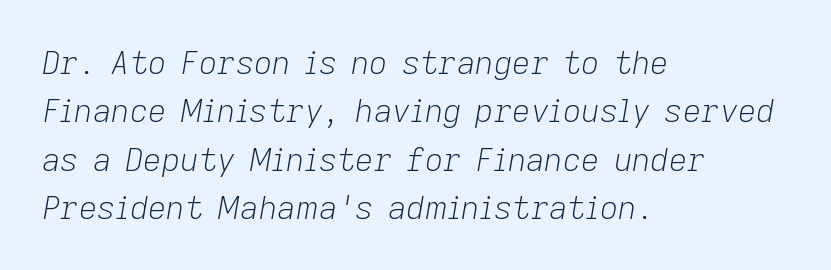
The image shows 32 px light type, italic (leaning right); set left-aligned, normal line spacing (1.51x), normal letter spacing, not underlined; low stroke contrast and a medium x-height.
